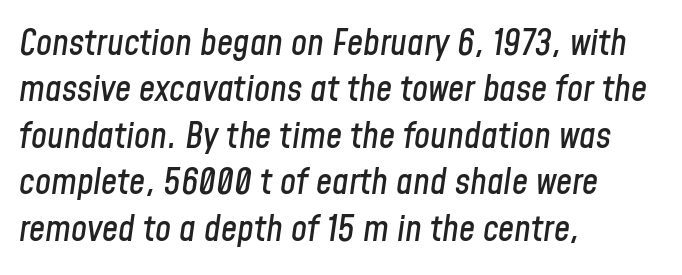
{"italic": "yes", "lean": "right", "slant_degrees": 8, "width": "condensed", "stroke_contrast": "low", "x_height": "medium", "monospaced": "no", "underline": "no", "align": "left", "line_spacing": "normal", "line_spacing_ratio": 1.29, "letter_spacing": "normal", "letter_spacing_em": 0.0, "glyph_px": 36}
